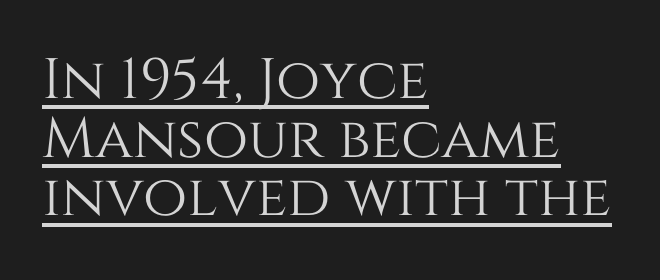
The image shows 57 px text type, upright; set left-aligned, tight line spacing (1.03x), normal letter spacing, underlined; medium stroke contrast and a large x-height.
